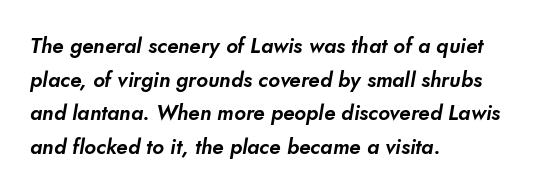
The image shows 21 px text type; set left-aligned, normal line spacing (1.6x), normal letter spacing, not underlined.
